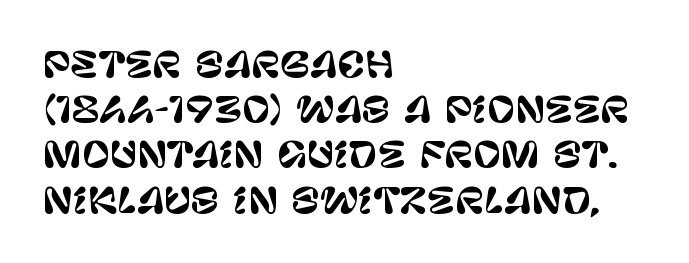
The image shows 34 px sans-serif type; set left-aligned, normal line spacing (1.33x), normal letter spacing, not underlined; low stroke contrast and a large x-height.
